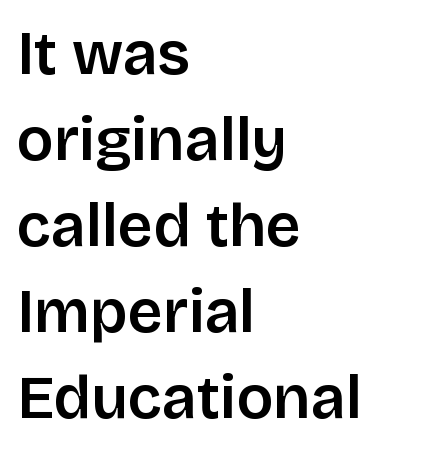
The image shows 61 px sans-serif type, upright; set left-aligned, normal line spacing (1.41x), normal letter spacing, not underlined; low stroke contrast and a large x-height.
